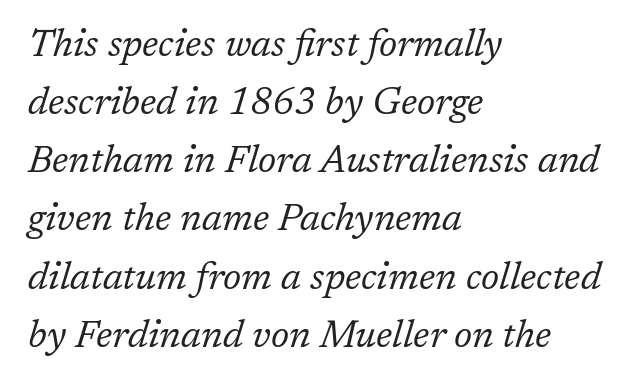
Every row of glyphs begins at an identical x-position on the left. This sample keeps an unexceptional amount of space between lines. Here the glyphs are tracked normally, forming tight word shapes. A bare baseline throughout the passage. A quiet, ordinary-to-light weight characterises the typeface. Style check: oblique.
